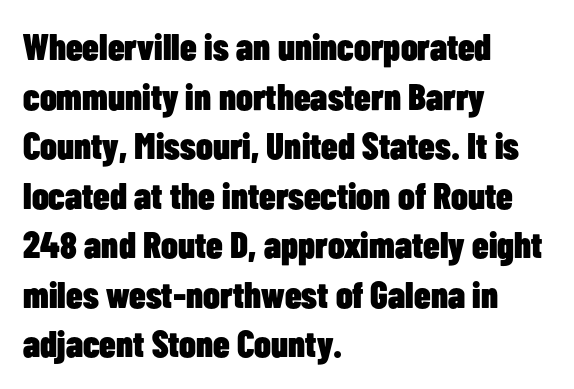
The image shows 37 px heavy, condensed sans-serif type, upright; set left-aligned, normal line spacing (1.34x), normal letter spacing, not underlined; low stroke contrast and a medium x-height.
